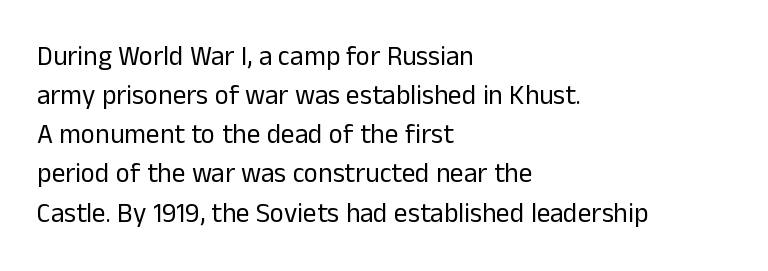
Default kerning and tracking; the words read as compact shapes. No heavy texture on the line: the type isn't bold. A roman cut, with each character standing at attention. Notice how the passage keeps a crisp vertical edge on the left only. Bare-footed words on every line.
